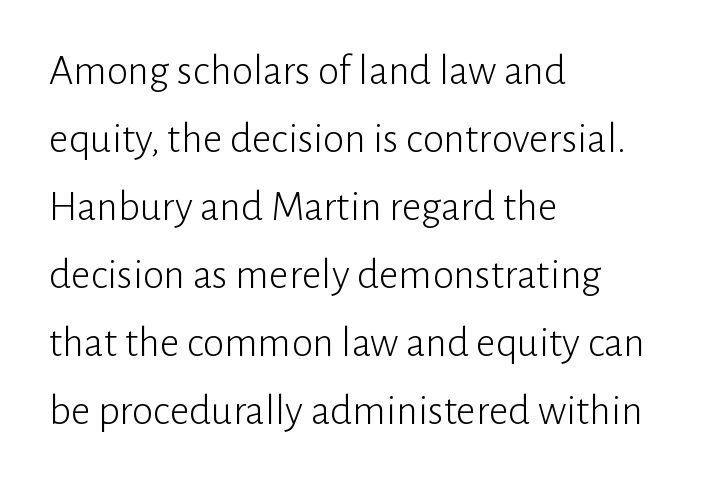
{"serif": "no", "italic": "no", "bold": "no", "weight": "light", "width": "normal", "stroke_contrast": "low", "x_height": "medium", "monospaced": "no", "underline": "no", "align": "left", "line_spacing": "normal", "line_spacing_ratio": 1.58, "letter_spacing": "normal", "letter_spacing_em": 0.0, "glyph_px": 43}
